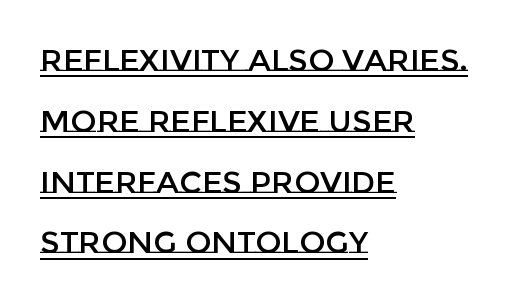
Spacing verdict: proportional, widths tailored to each character. Is there much room between lines? Yes — plenty of vertical air separates them. Descenders here cross a horizontal rule under the line. The horizontal fit of the characters is conventional and even. It's the straight-up-and-down kind of type.
